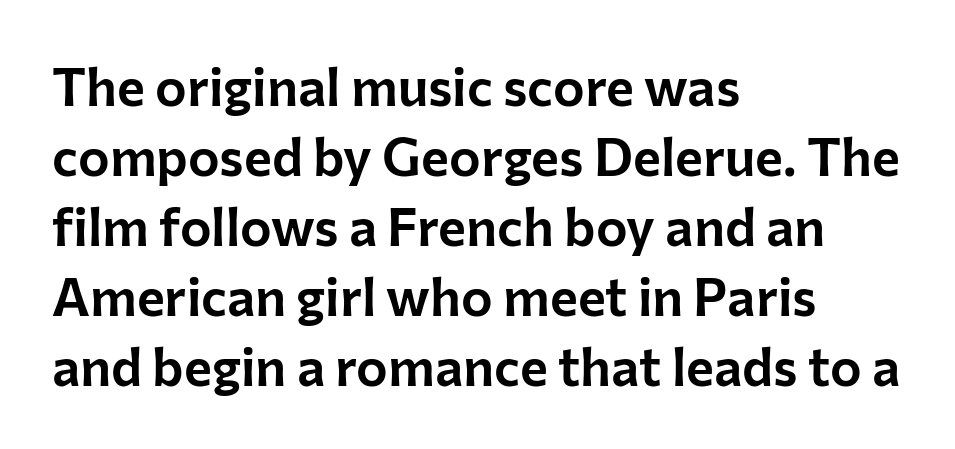
The passage is arranged the way most books set body copy — flush left. This sample uses plain, unmodified letter spacing. Think of a printed novel: that variable character pitch is what you see here. Quick note: not italic, upright. Nothing sits at the stroke ends, so this counts as sans-serif.
